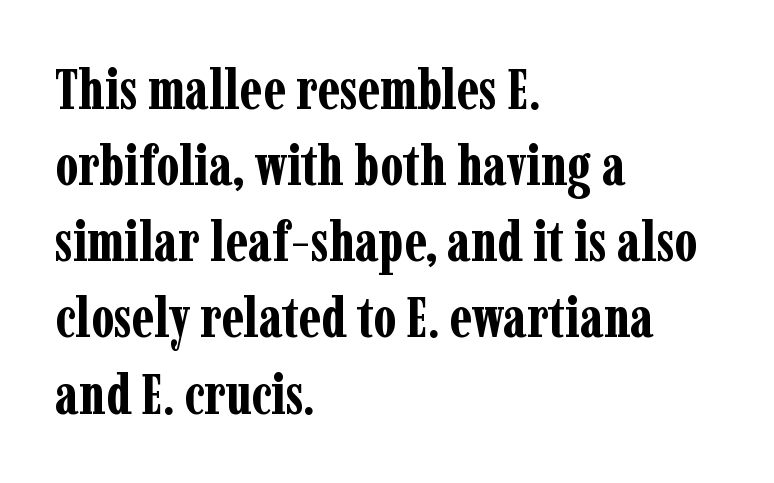
The image shows 56 px bold, condensed serif type, upright; set left-aligned, normal line spacing (1.36x), normal letter spacing, not underlined; low stroke contrast and a medium x-height.
